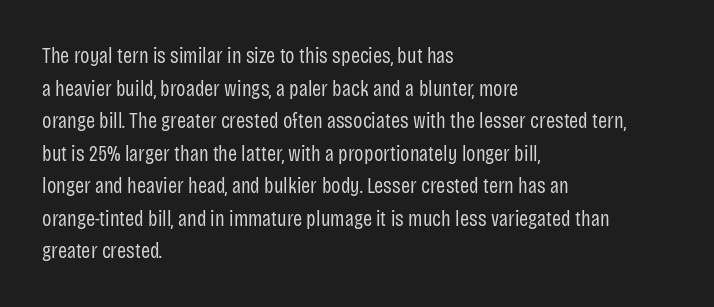
{"italic": "no", "bold": "no", "underline": "no", "align": "left", "line_spacing": "normal", "line_spacing_ratio": 1.48, "letter_spacing": "normal", "letter_spacing_em": 0.0, "glyph_px": 22}
